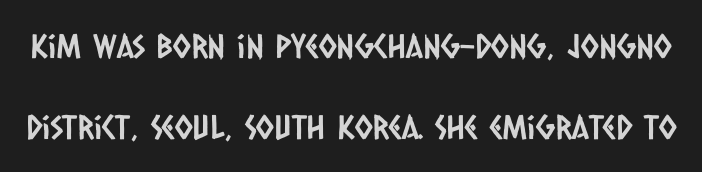
The image shows 33 px condensed sans-serif type; set loose line spacing (2.44x), normal letter spacing, not underlined; low stroke contrast and a large x-height.
